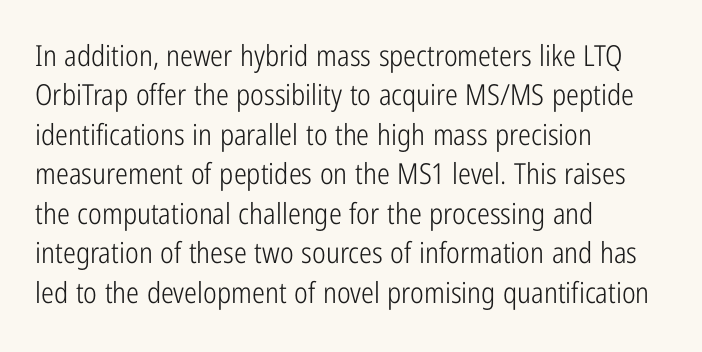
{"serif": "no", "italic": "no", "bold": "no", "weight": "light", "width": "condensed", "stroke_contrast": "low", "x_height": "medium", "monospaced": "no", "underline": "no", "align": "left", "line_spacing": "normal", "line_spacing_ratio": 1.36, "letter_spacing": "normal", "letter_spacing_em": 0.0, "glyph_px": 29}
